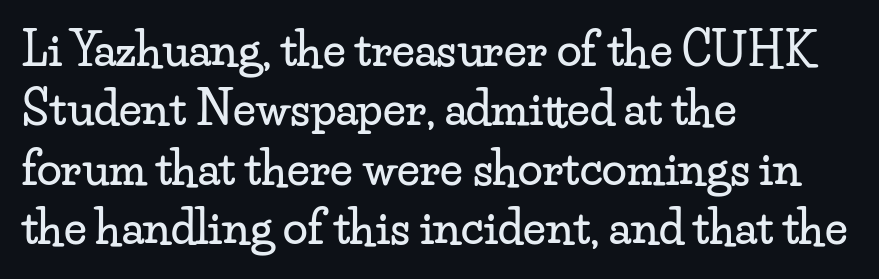
Q: Is the text italic (slanted)? A: No, it is upright.
Q: Is the typeface a serif or a sans-serif typeface? A: Serif.
Q: Is the text underlined? A: No.
Q: How is the paragraph aligned? A: Left-aligned.
Q: Is the spacing between letters normal or unusually wide? A: Normal.
Q: Is the spacing between lines tight, normal or loose? A: Normal.
Q: Width (condensed, normal, or wide)? A: Wide.
Q: Stroke contrast? A: Low.
Q: x-height? A: Small.
Q: Monospaced? A: No.
